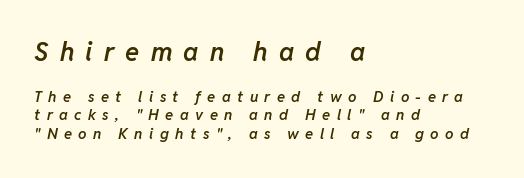
Q: Is the text bold? A: Semi-bold.
Q: Is the text italic (slanted)? A: Yes, it leans right by about 11 degrees.
Q: Is the text underlined? A: No.
Q: How is the paragraph aligned? A: Left-aligned.
Q: Is the spacing between letters normal or unusually wide? A: Unusually wide.
Q: Which block of text is set in a larger size, the first (top) or the second (bottom)? A: The first (top) one.
